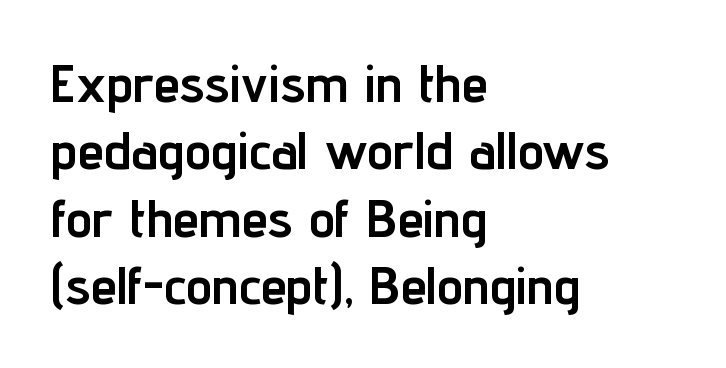
The image shows 53 px semibold, condensed sans-serif type, upright; set left-aligned, normal line spacing (1.27x), normal letter spacing, not underlined; low stroke contrast and a medium x-height.
